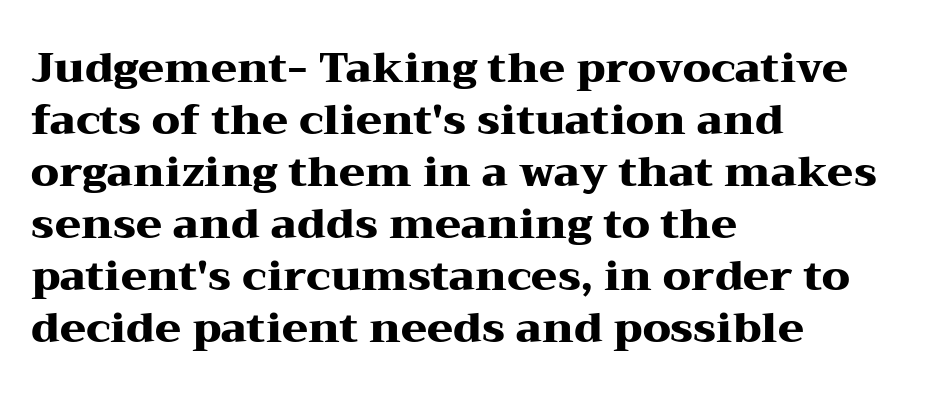
Q: Is the text bold? A: Yes.
Q: Is the text italic (slanted)? A: No, it is upright.
Q: Is the typeface a serif or a sans-serif typeface? A: Serif.
Q: Is the text underlined? A: No.
Q: How is the paragraph aligned? A: Left-aligned.
Q: Is the spacing between letters normal or unusually wide? A: Normal.
Q: Width (condensed, normal, or wide)? A: Wide.
Q: Stroke contrast? A: Medium.
Q: x-height? A: Medium.
Q: Monospaced? A: No.
